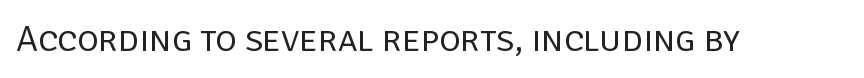
A typesetter would call this proportional, since set widths differ per character. The specimen reads as upright at a glance. The letterforms sit shoulder to shoulder at normal distance. The space beneath each line is pristine and unruled. Typographically, this falls in the sans-serif category. The letterforms sit at book weight or below.
